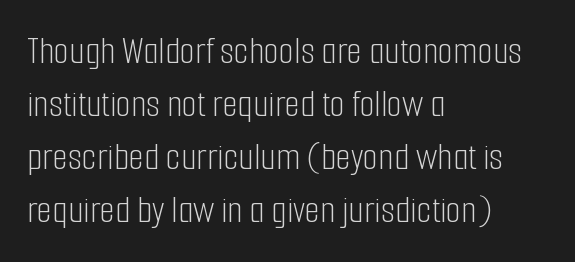
The image shows 39 px light, condensed sans-serif type, upright; set left-aligned, normal line spacing (1.36x), normal letter spacing, not underlined; low stroke contrast and a medium x-height.
